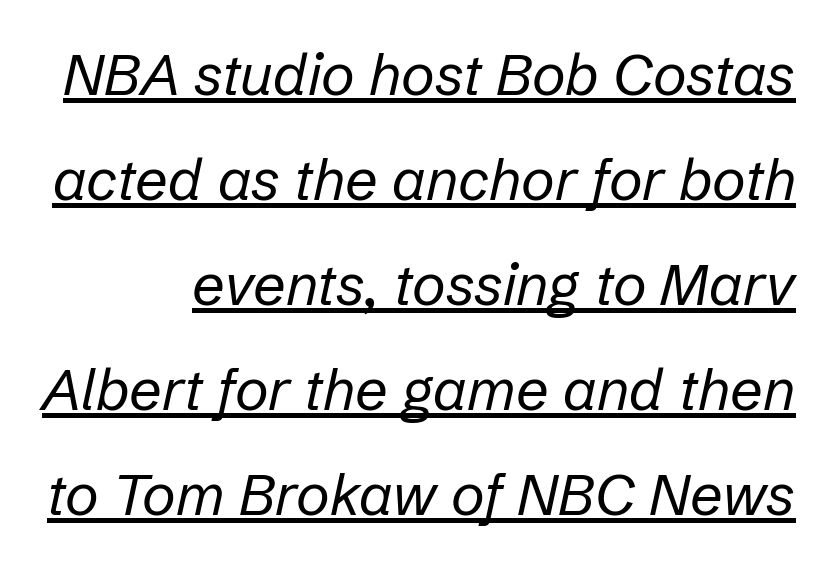
This sample has the flowing, uneven cadence of proportional lettering. Heft: none added — not bold. When letters slant like this, we call the style italic. The letters sit at their default tracking, neither squeezed nor spread. Glance below the letters and you will spot a drawn line.
